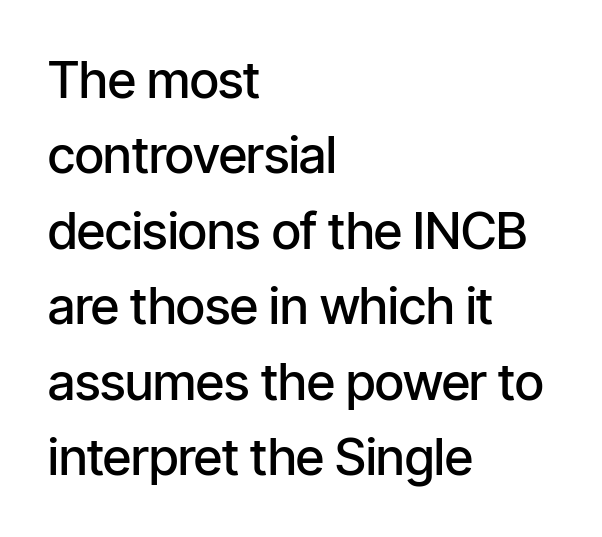
The image shows 51 px semibold, condensed sans-serif type, upright; set left-aligned, normal line spacing (1.48x), normal letter spacing, not underlined; low stroke contrast and a medium x-height.
